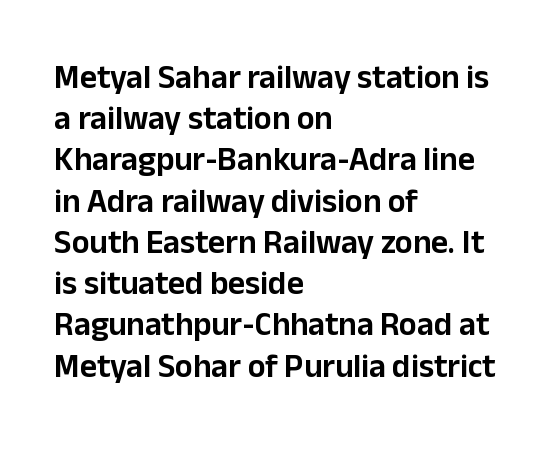
The image shows 33 px sans-serif type, upright; set left-aligned, normal line spacing (1.25x), normal letter spacing, not underlined; low stroke contrast and a medium x-height.
